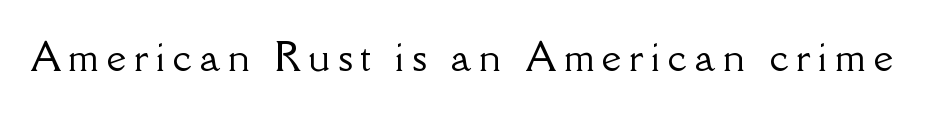
The face used here is rendered with a markedly widened letterfit. The font's upright variant was chosen for this text. Serif or sans? Serif — the stroke terminals have little feet. The rendering uses natural spacing where letterforms have individual widths. The space beneath each line is pristine and unruled.
